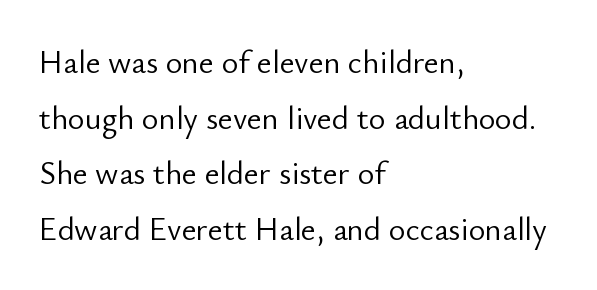
Q: Is the text bold? A: No.
Q: Is the text italic (slanted)? A: No, it is upright.
Q: Is the typeface a serif or a sans-serif typeface? A: Sans-serif.
Q: Is the text underlined? A: No.
Q: How is the paragraph aligned? A: Left-aligned.
Q: Is the spacing between letters normal or unusually wide? A: Normal.
Q: Width (condensed, normal, or wide)? A: Normal.
Q: Stroke contrast? A: Low.
Q: x-height? A: Small.
Q: Monospaced? A: No.
